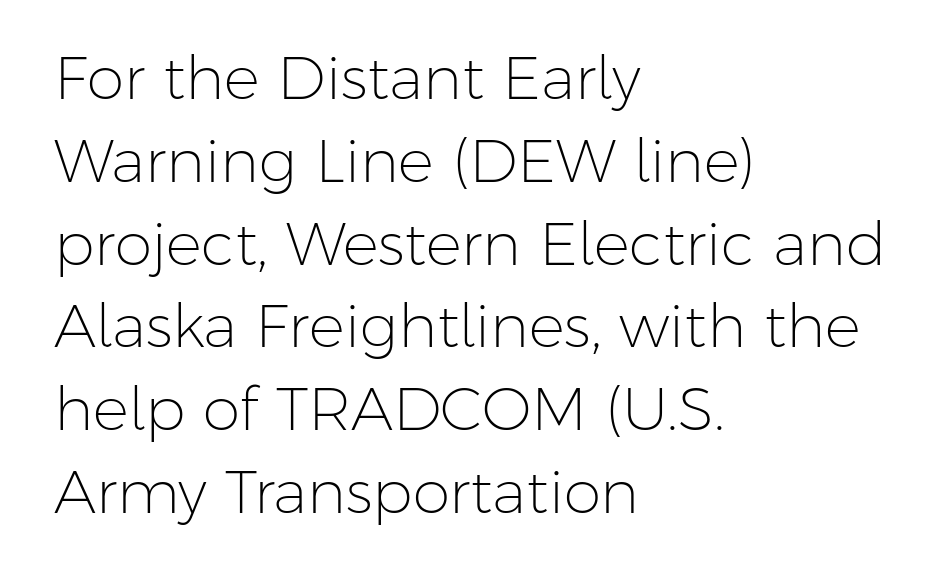
{"serif": "no", "italic": "no", "bold": "no", "weight": "light", "width": "normal", "stroke_contrast": "low", "x_height": "medium", "monospaced": "no", "underline": "no", "align": "left", "line_spacing": "normal", "line_spacing_ratio": 1.38, "letter_spacing": "normal", "letter_spacing_em": 0.0, "glyph_px": 60}
